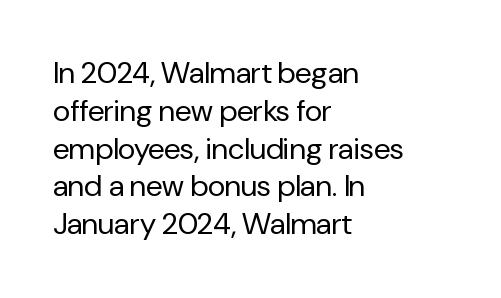
{"serif": "no", "italic": "no", "bold": "no", "weight": "regular", "width": "normal", "stroke_contrast": "low", "x_height": "medium", "monospaced": "no", "underline": "no", "align": "left", "line_spacing": "normal", "line_spacing_ratio": 1.26, "letter_spacing": "normal", "letter_spacing_em": 0.0, "glyph_px": 30}
